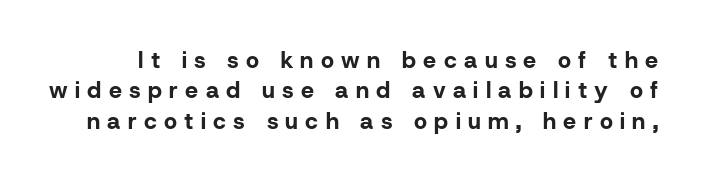
Q: Is the text bold? A: Yes.
Q: Is the text italic (slanted)? A: No, it is upright.
Q: Is the text underlined? A: No.
Q: Is the spacing between letters normal or unusually wide? A: Unusually wide.
Q: Is the spacing between lines tight, normal or loose? A: Normal.
